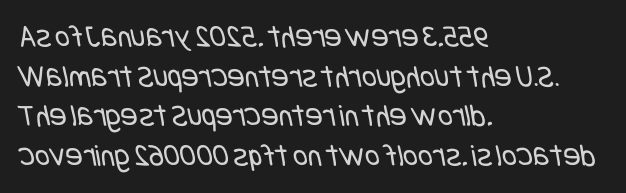
Stroke terminals: plain, sans-serif. You could call the tracking neutral — neither tight nor loose. The string is rendered with underlining switched off. The paragraph has a hard left edge and a soft right edge. The weight would be labelled regular, book, light, or lighter still.
